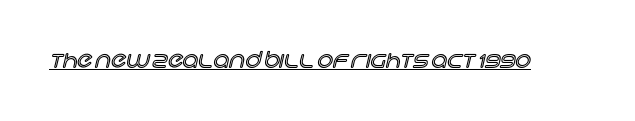
Compared with typical body copy, the letter spacing here is the same. Honestly, the underline is the first thing you notice here.
